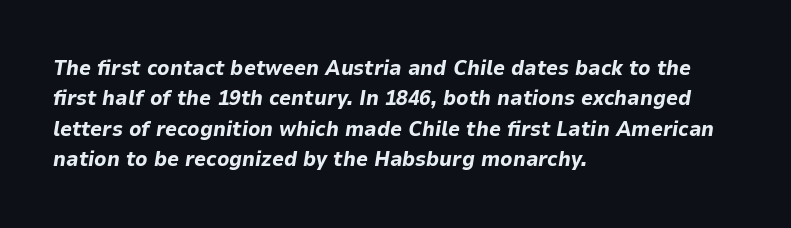
{"italic": "yes", "lean": "right", "slant_degrees": 9, "bold": "yes", "underline": "no", "align": "left", "line_spacing": "normal", "line_spacing_ratio": 1.45, "letter_spacing": "normal", "letter_spacing_em": 0.0, "glyph_px": 21}
